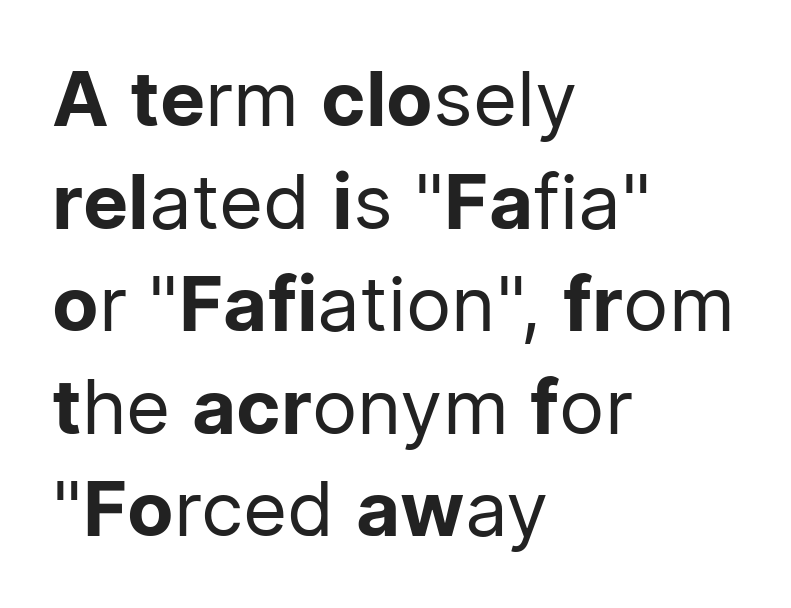
The type is set solid horizontally, with unmodified tracking. Compared with a centered layout, this one pins lines to the left instead. Each letter's strokes conclude bluntly, with no projecting serifs. Stroke mass is kept to a normal reading level or below. Quick note: not italic, upright.
